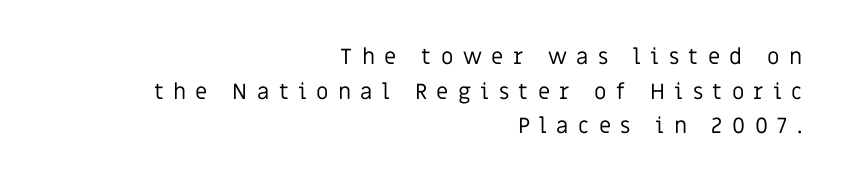
Q: Is the text bold? A: No.
Q: Is the text italic (slanted)? A: No, it is upright.
Q: Is the text underlined? A: No.
Q: How is the paragraph aligned? A: Right-aligned.
Q: Is the spacing between letters normal or unusually wide? A: Unusually wide.
Q: Is the spacing between lines tight, normal or loose? A: Normal.
